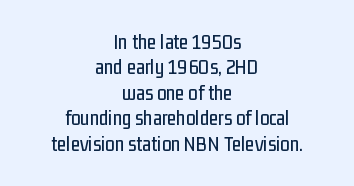
The strip under each line holds only bare page. Does the copy run flush right? No — it is centered line by line. Each word holds together tightly as a unit, with standard inter-letter gaps. Vertical strokes here are truly vertical.
